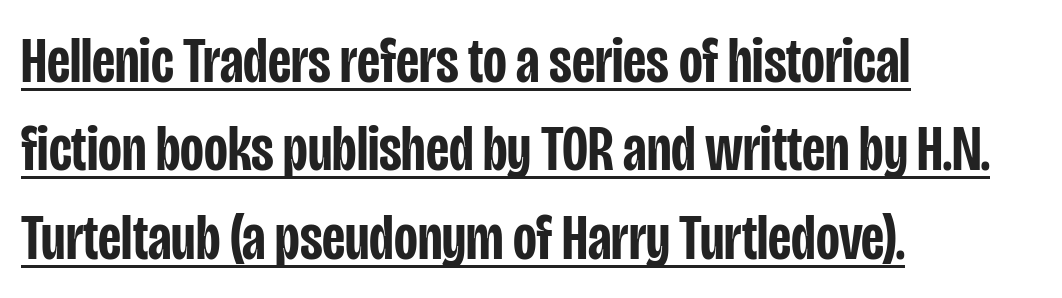
Compared with an ordinary text face, these strokes are moderately heavier — a semibold. Posture: straight, roman, zero tilt. Tracking value appears to be zero — textbook default spacing. A typographer would call this underscored text. Look at the bottom of the vertical strokes: they stop flat, with no serifs. Does the copy run flush right? No — it runs flush left.
